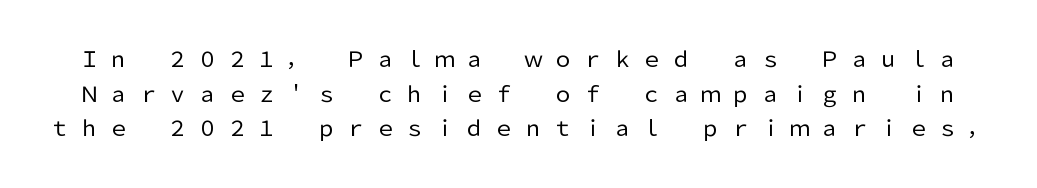
Q: Is the text bold? A: No.
Q: Is the text italic (slanted)? A: No, it is upright.
Q: Is the text underlined? A: No.
Q: Is the spacing between letters normal or unusually wide? A: Unusually wide.
Q: Is the spacing between lines tight, normal or loose? A: Normal.
